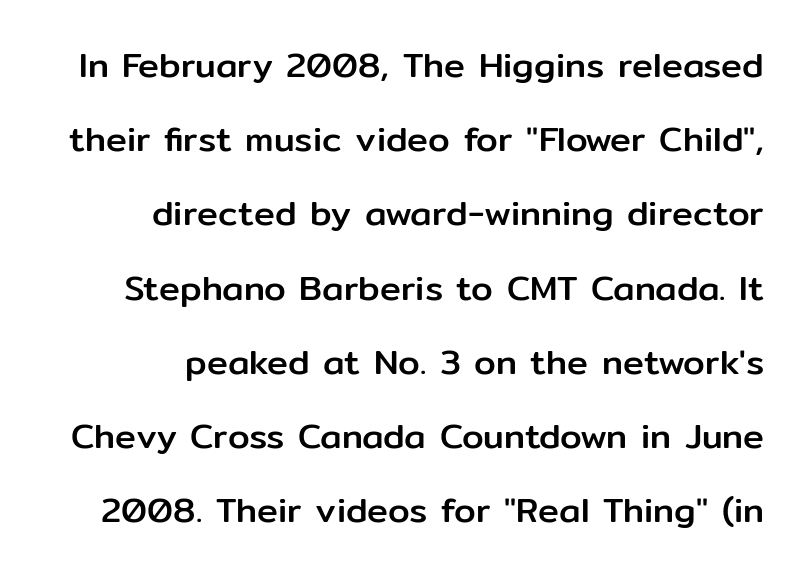
The image shows 35 px sans-serif type, upright; set right-aligned, loose line spacing (2.12x), normal letter spacing, not underlined; low stroke contrast and a medium x-height.
